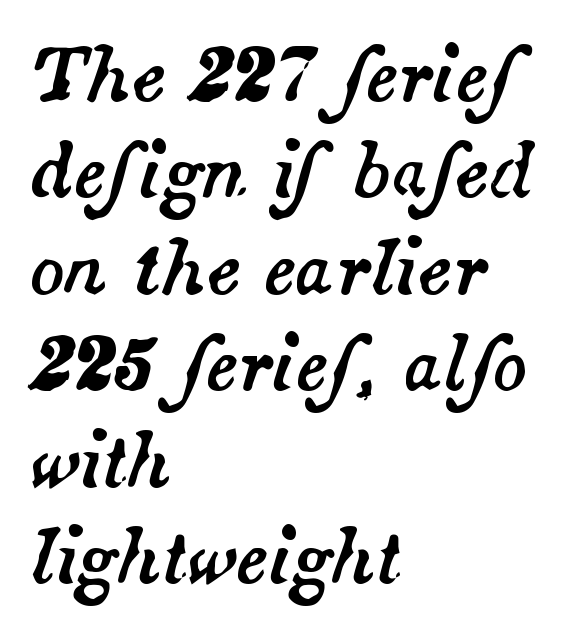
{"italic": "yes", "lean": "right", "slant_degrees": 14, "width": "normal", "stroke_contrast": "medium", "x_height": "small", "monospaced": "no", "underline": "no", "align": "left", "line_spacing": "normal", "line_spacing_ratio": 1.34, "letter_spacing": "normal", "letter_spacing_em": 0.0, "glyph_px": 72}
